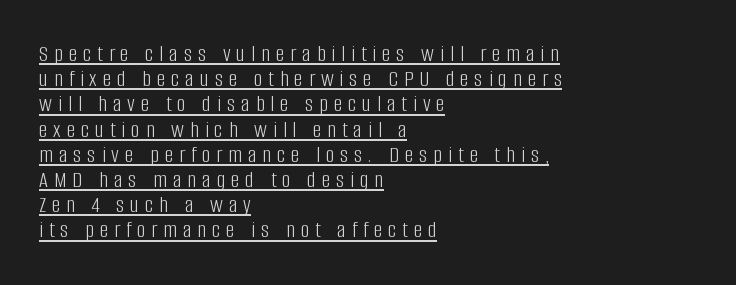
Q: Is the text bold? A: No.
Q: Is the text italic (slanted)? A: No, it is upright.
Q: Is the text underlined? A: Yes.
Q: How is the paragraph aligned? A: Left-aligned.
Q: Is the spacing between letters normal or unusually wide? A: Unusually wide.
Q: Is the spacing between lines tight, normal or loose? A: Tight.
